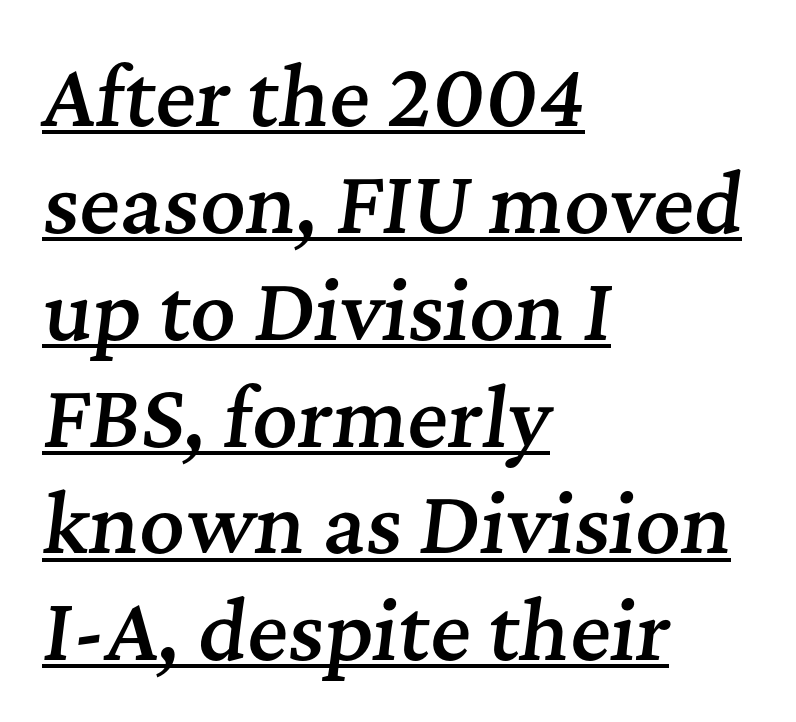
Q: Is the text bold? A: Semi-bold.
Q: Is the text italic (slanted)? A: Yes, it leans right by about 7 degrees.
Q: Is the typeface a serif or a sans-serif typeface? A: Serif.
Q: Is the text underlined? A: Yes.
Q: How is the paragraph aligned? A: Left-aligned.
Q: Is the spacing between letters normal or unusually wide? A: Normal.
Q: Is the spacing between lines tight, normal or loose? A: Normal.
Q: Width (condensed, normal, or wide)? A: Normal.
Q: Stroke contrast? A: Medium.
Q: x-height? A: Medium.
Q: Monospaced? A: No.
